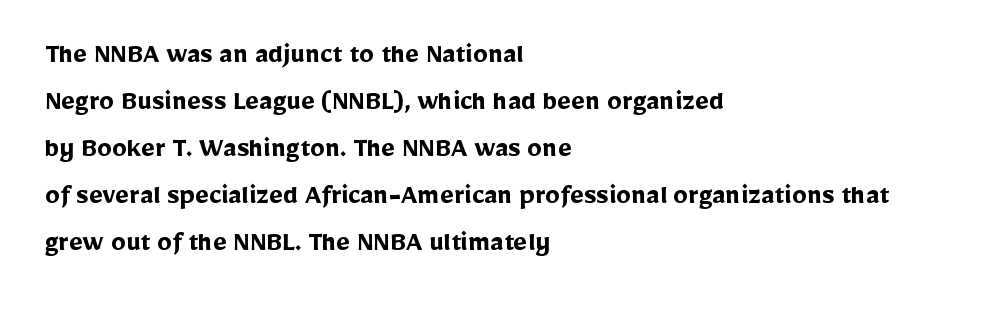
{"serif": "no", "italic": "no", "bold": "yes", "weight": "semibold", "width": "normal", "stroke_contrast": "low", "x_height": "medium", "monospaced": "no", "underline": "no", "align": "left", "line_spacing": "normal", "line_spacing_ratio": 1.57, "letter_spacing": "normal", "letter_spacing_em": 0.0, "glyph_px": 30}
